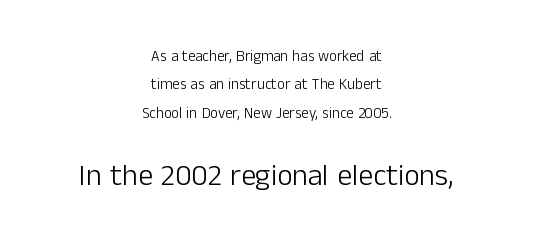
If you drew a line through each stem, it would be perfectly vertical. A typesetter would label this face a sans. Proportional: the letters do not fall into vertical columns. Both edges are ragged and mirror each other, which tells us the setting is centered. Spacing between characters is what you'd get straight out of the box. No heavy texture on the line: the type isn't bold.
